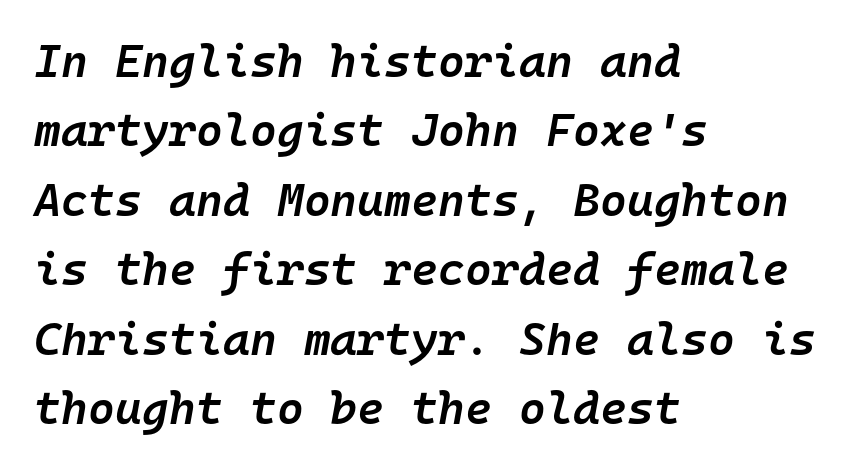
Q: Is the text bold? A: Semi-bold.
Q: Is the text italic (slanted)? A: Yes, it leans right by about 10 degrees.
Q: Is the text underlined? A: No.
Q: How is the paragraph aligned? A: Left-aligned.
Q: Is the spacing between letters normal or unusually wide? A: Normal.
Q: Is the spacing between lines tight, normal or loose? A: Normal.
Q: Width (condensed, normal, or wide)? A: Normal.
Q: Stroke contrast? A: Low.
Q: x-height? A: Medium.
Q: Monospaced? A: Yes.
